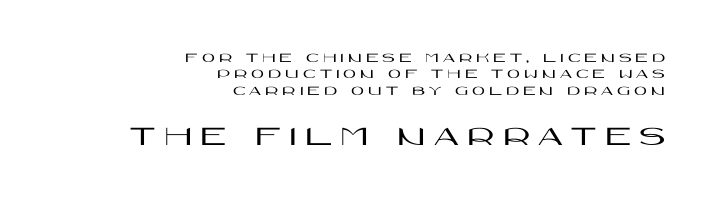
{"serif": "no", "italic": "no", "width": "wide", "stroke_contrast": "high", "x_height": "large", "monospaced": "no", "underline": "no", "align": "right", "line_spacing_ratio": 1.17, "letter_spacing": "wide", "letter_spacing_em": 0.29, "larger_block": "second", "size_ratio": 2.07, "glyph_px": 29}
